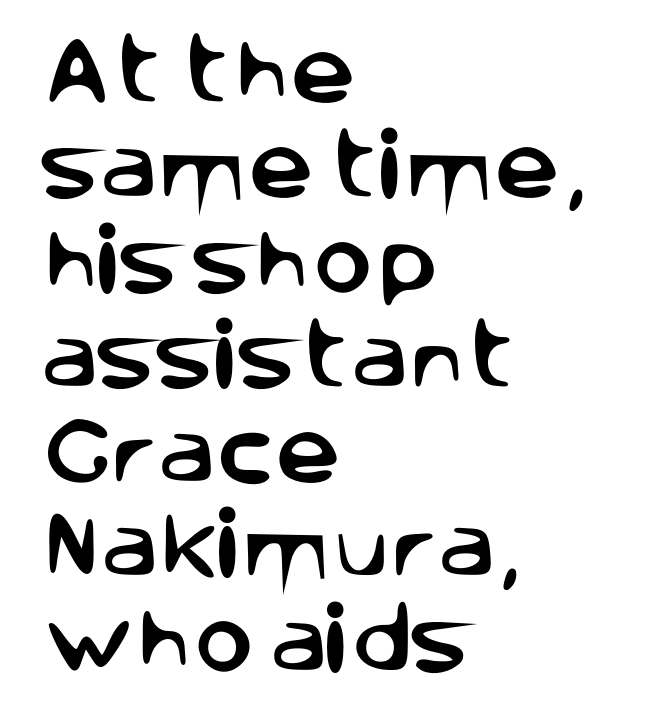
Alignment: flush left. Letters rest on an invisible, unmarked baseline. The passage shown is typed in a proportional face where columns would drift. Is there much room between lines? A standard amount, neither cramped nor airy. Font category for this specimen: sans-serif. Short note: letters normally spaced.
